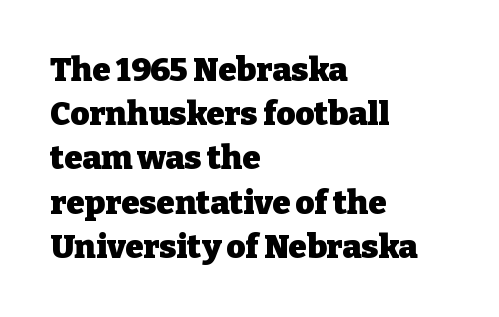
Q: Is the text bold? A: Yes.
Q: Is the text italic (slanted)? A: No, it is upright.
Q: Is the typeface a serif or a sans-serif typeface? A: Serif.
Q: Is the text underlined? A: No.
Q: How is the paragraph aligned? A: Left-aligned.
Q: Is the spacing between letters normal or unusually wide? A: Normal.
Q: Is the spacing between lines tight, normal or loose? A: Normal.
Q: Width (condensed, normal, or wide)? A: Normal.
Q: Stroke contrast? A: Low.
Q: x-height? A: Medium.
Q: Monospaced? A: No.
